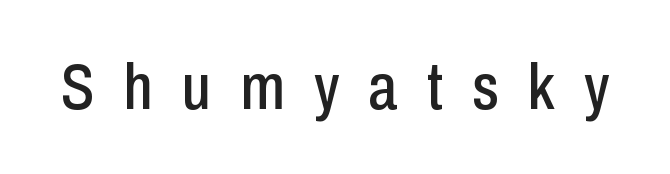
Q: Is the text italic (slanted)? A: No, it is upright.
Q: Is the typeface a serif or a sans-serif typeface? A: Sans-serif.
Q: Is the text underlined? A: No.
Q: Is the spacing between letters normal or unusually wide? A: Unusually wide.
Q: Width (condensed, normal, or wide)? A: Condensed.
Q: Stroke contrast? A: Low.
Q: x-height? A: Medium.
Q: Monospaced? A: No.
